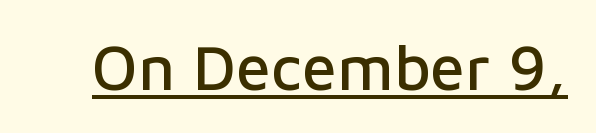
{"serif": "no", "italic": "no", "width": "normal", "stroke_contrast": "low", "x_height": "medium", "monospaced": "no", "underline": "yes", "letter_spacing": "normal", "letter_spacing_em": 0.0, "glyph_px": 63}
